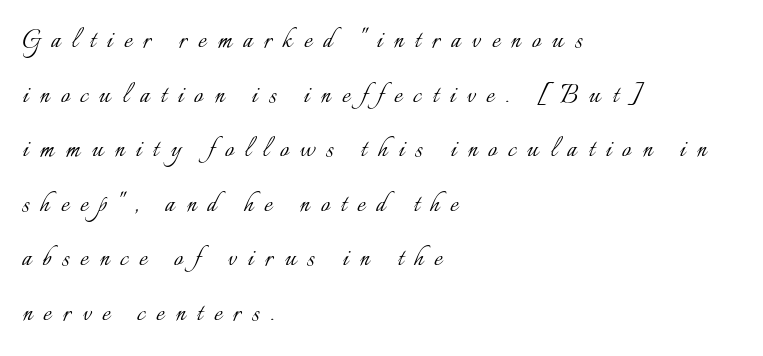
Q: Is the text bold? A: No.
Q: Is the text italic (slanted)? A: Yes.
Q: Is the text underlined? A: No.
Q: How is the paragraph aligned? A: Left-aligned.
Q: Is the spacing between letters normal or unusually wide? A: Unusually wide.
Q: Width (condensed, normal, or wide)? A: Normal.
Q: Stroke contrast? A: Low.
Q: x-height? A: Small.
Q: Monospaced? A: No.
